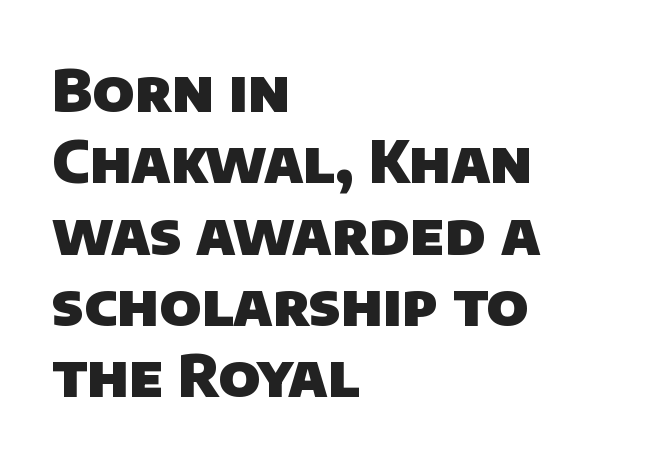
Q: Is the text bold? A: Yes.
Q: Is the typeface a serif or a sans-serif typeface? A: Sans-serif.
Q: Is the text underlined? A: No.
Q: How is the paragraph aligned? A: Left-aligned.
Q: Is the spacing between letters normal or unusually wide? A: Normal.
Q: Width (condensed, normal, or wide)? A: Normal.
Q: Stroke contrast? A: Low.
Q: x-height? A: Large.
Q: Monospaced? A: No.
